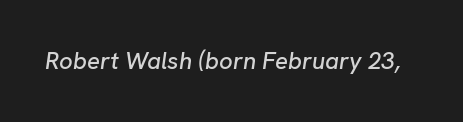
{"italic": "yes", "lean": "right", "slant_degrees": 8, "underline": "no", "letter_spacing": "normal", "letter_spacing_em": 0.0, "glyph_px": 24}
